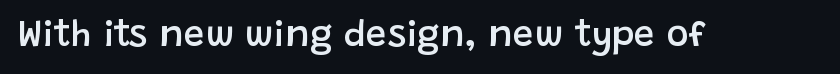
{"serif": "no", "italic": "no", "bold": "semi", "weight": "semibold", "width": "normal", "stroke_contrast": "low", "x_height": "large", "monospaced": "no", "underline": "no", "letter_spacing": "normal", "letter_spacing_em": 0.0, "glyph_px": 37}
